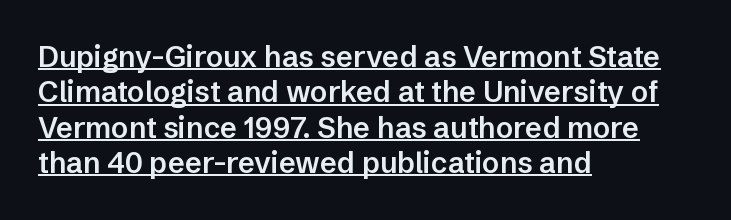
The image shows 29 px semibold sans-serif type, upright; set left-aligned, line spacing 1.22x, normal letter spacing, underlined; low stroke contrast and a medium x-height.
